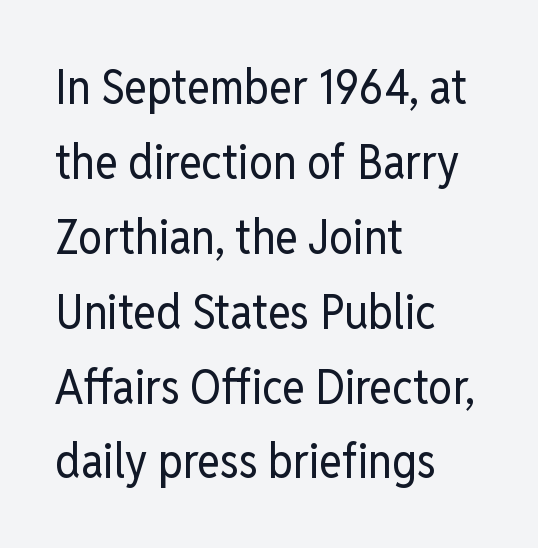
Q: Is the text bold? A: No.
Q: Is the text italic (slanted)? A: No, it is upright.
Q: Is the typeface a serif or a sans-serif typeface? A: Sans-serif.
Q: Is the text underlined? A: No.
Q: How is the paragraph aligned? A: Left-aligned.
Q: Is the spacing between letters normal or unusually wide? A: Normal.
Q: Is the spacing between lines tight, normal or loose? A: Normal.
Q: Width (condensed, normal, or wide)? A: Condensed.
Q: Stroke contrast? A: Low.
Q: x-height? A: Medium.
Q: Monospaced? A: No.
